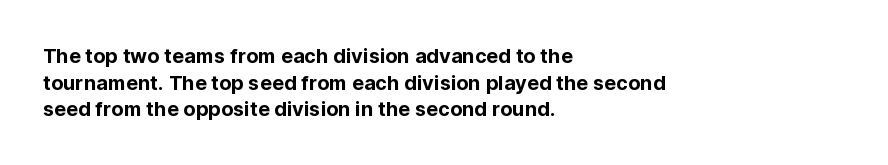
Q: Is the text italic (slanted)? A: No, it is upright.
Q: Is the text underlined? A: No.
Q: How is the paragraph aligned? A: Left-aligned.
Q: Is the spacing between letters normal or unusually wide? A: Normal.
Q: Is the spacing between lines tight, normal or loose? A: Normal.
